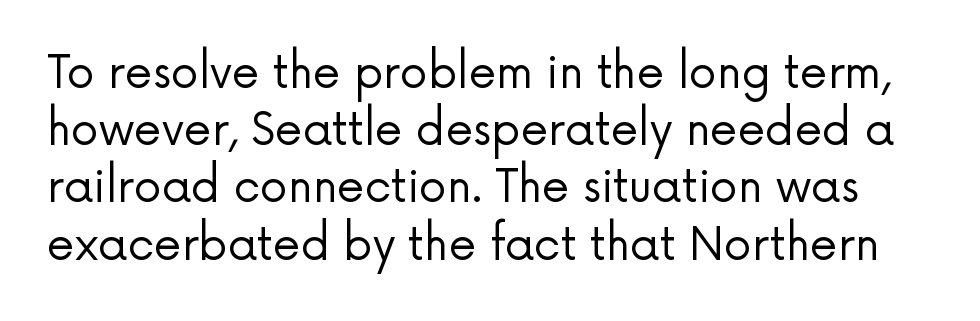
Nobody touched the tracking dial on this one. This rendering features lettering with no underline. A typesetter would mark this as roman, not italic. In terms of letterform style, serifs are entirely absent. You could not count columns in this text — the font is proportionally spaced. The letters look calm and open, with moderate or lighter stems.
